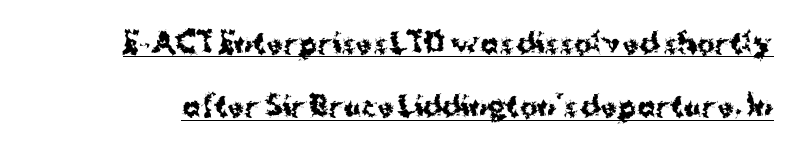
Q: Is the text bold? A: Yes.
Q: Is the text italic (slanted)? A: No, it is upright.
Q: Is the text underlined? A: Yes.
Q: Is the spacing between letters normal or unusually wide? A: Normal.
Q: Is the spacing between lines tight, normal or loose? A: Loose.
